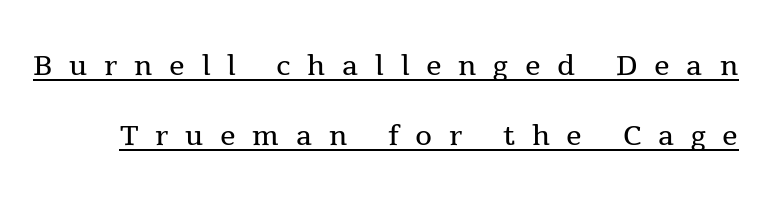
Q: Is the text bold? A: No.
Q: Is the text italic (slanted)? A: No, it is upright.
Q: Is the typeface a serif or a sans-serif typeface? A: Serif.
Q: Is the text underlined? A: Yes.
Q: Is the spacing between letters normal or unusually wide? A: Unusually wide.
Q: Width (condensed, normal, or wide)? A: Normal.
Q: x-height? A: Medium.
Q: Monospaced? A: No.
